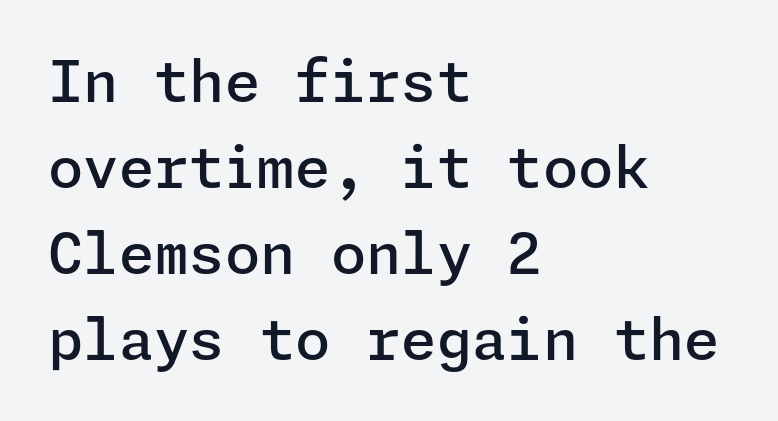
Each word holds together tightly as a unit, with standard inter-letter gaps. Designer's note — italics off, roman on. This rendering employs a face without finishing strokes, i.e., a sans-serif. Alignment: flush left. Stems and bowls a touch heavier than normal — semibold. One glance says typical: line gaps are just what's usual.
